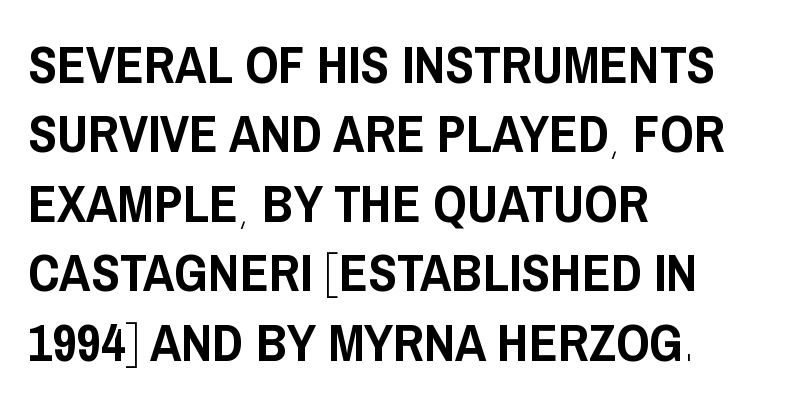
Q: Is the text italic (slanted)? A: No, it is upright.
Q: Is the typeface a serif or a sans-serif typeface? A: Sans-serif.
Q: Is the text underlined? A: No.
Q: How is the paragraph aligned? A: Left-aligned.
Q: Is the spacing between letters normal or unusually wide? A: Normal.
Q: Is the spacing between lines tight, normal or loose? A: Normal.
Q: Width (condensed, normal, or wide)? A: Condensed.
Q: Stroke contrast? A: Low.
Q: x-height? A: Large.
Q: Monospaced? A: No.
